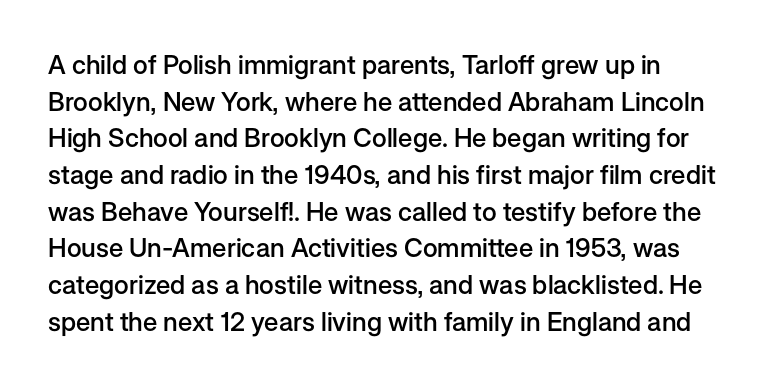
Every row of glyphs begins at an identical x-position on the left. Summary of weight: moderately heavy, a semibold. Evenly set lines give the paragraph a standard silhouette. In terms of letterspacing, this is plain default setting. When letters stand straight like this, we call the style roman or upright. The gap between lines stays unmarked.
